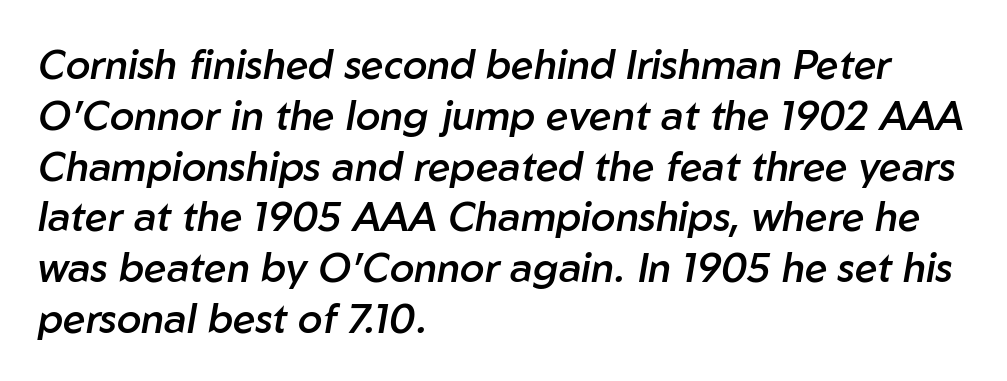
Notice how the passage keeps a crisp vertical edge on the left only. The lines sit at an ordinary, default distance from one another. Slanted lettering throughout. Check under the words: just untouched page.
